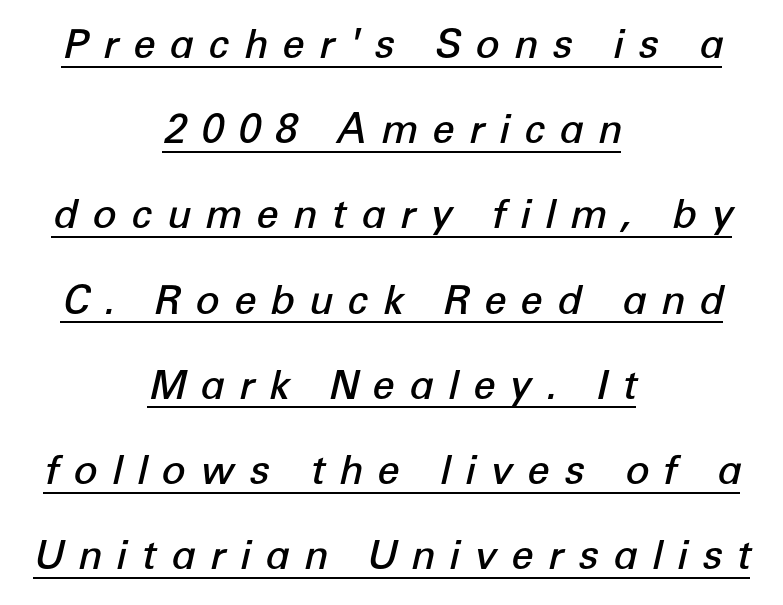
Q: Is the text bold? A: Semi-bold.
Q: Is the text italic (slanted)? A: Yes, it leans right by about 12 degrees.
Q: Is the text underlined? A: Yes.
Q: How is the paragraph aligned? A: Centered.
Q: Is the spacing between letters normal or unusually wide? A: Unusually wide.
Q: Is the spacing between lines tight, normal or loose? A: Loose.
Q: Width (condensed, normal, or wide)? A: Normal.
Q: Stroke contrast? A: Low.
Q: x-height? A: Medium.
Q: Monospaced? A: No.
